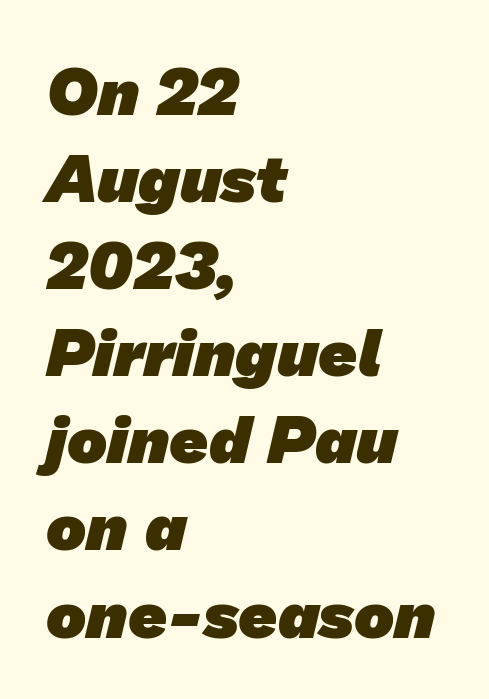
Q: Is the text bold? A: Yes.
Q: Is the typeface a serif or a sans-serif typeface? A: Sans-serif.
Q: Is the text underlined? A: No.
Q: How is the paragraph aligned? A: Left-aligned.
Q: Is the spacing between letters normal or unusually wide? A: Normal.
Q: Is the spacing between lines tight, normal or loose? A: Normal.
Q: Width (condensed, normal, or wide)? A: Normal.
Q: Stroke contrast? A: Low.
Q: x-height? A: Medium.
Q: Monospaced? A: No.
